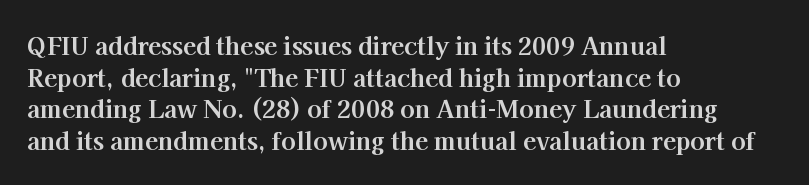
The image shows 24 px bold type, upright; set left-aligned, normal line spacing (1.32x), normal letter spacing, not underlined.
